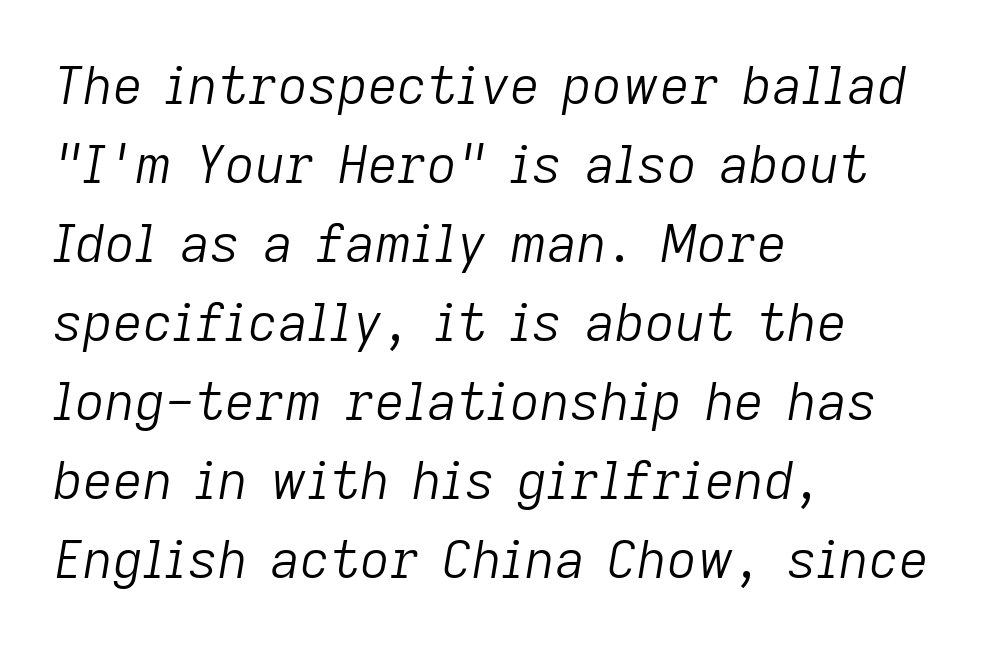
{"italic": "yes", "lean": "right", "slant_degrees": 9, "bold": "no", "weight": "light", "width": "normal", "stroke_contrast": "low", "x_height": "medium", "monospaced": "no", "underline": "no", "align": "left", "line_spacing": "normal", "line_spacing_ratio": 1.52, "letter_spacing": "normal", "letter_spacing_em": 0.0, "glyph_px": 52}
